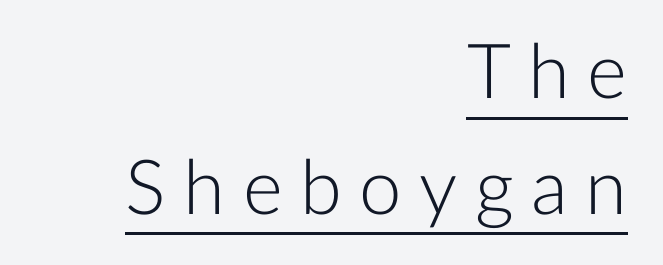
{"serif": "no", "italic": "no", "bold": "no", "weight": "light", "width": "normal", "stroke_contrast": "low", "x_height": "medium", "monospaced": "no", "underline": "yes", "align": "right", "line_spacing": "normal", "line_spacing_ratio": 1.52, "letter_spacing": "wide", "letter_spacing_em": 0.23, "glyph_px": 76}
